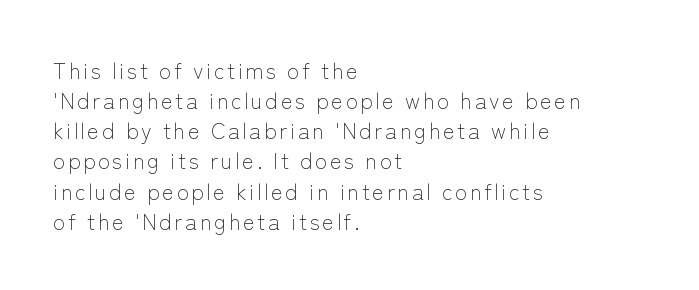
Q: Is the text bold? A: No.
Q: Is the text italic (slanted)? A: No, it is upright.
Q: Is the text underlined? A: No.
Q: How is the paragraph aligned? A: Left-aligned.
Q: Is the spacing between lines tight, normal or loose? A: Normal.
